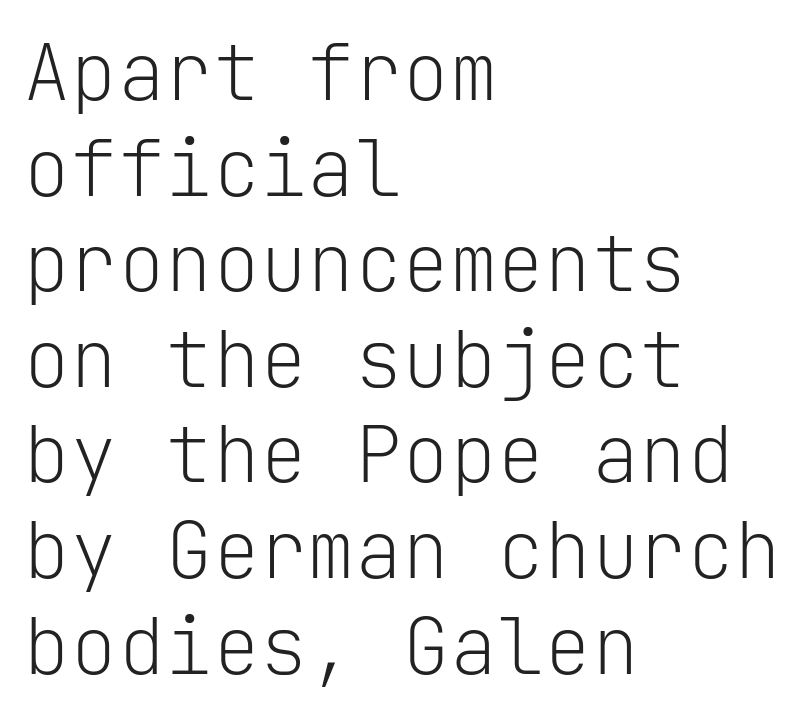
The image shows 79 px light sans-serif type, upright, monospaced; set left-aligned, line spacing 1.21x, normal letter spacing, not underlined; low stroke contrast and a medium x-height.
